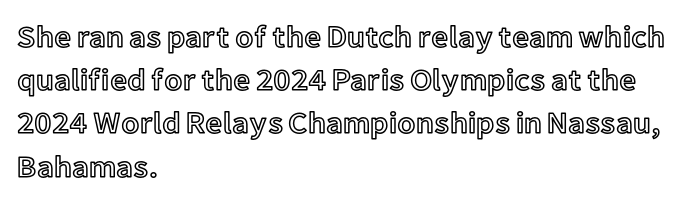
{"italic": "no", "width": "normal", "x_height": "medium", "monospaced": "no", "underline": "no", "align": "left", "line_spacing": "normal", "line_spacing_ratio": 1.44, "letter_spacing": "normal", "letter_spacing_em": 0.0, "glyph_px": 30}
